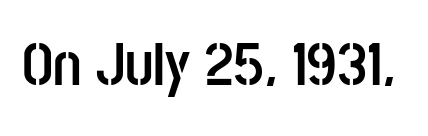
Q: Is the text bold? A: Yes.
Q: Is the text italic (slanted)? A: No, it is upright.
Q: Is the typeface a serif or a sans-serif typeface? A: Sans-serif.
Q: Is the text underlined? A: No.
Q: Is the spacing between letters normal or unusually wide? A: Normal.
Q: Width (condensed, normal, or wide)? A: Condensed.
Q: Stroke contrast? A: Low.
Q: x-height? A: Large.
Q: Monospaced? A: No.
